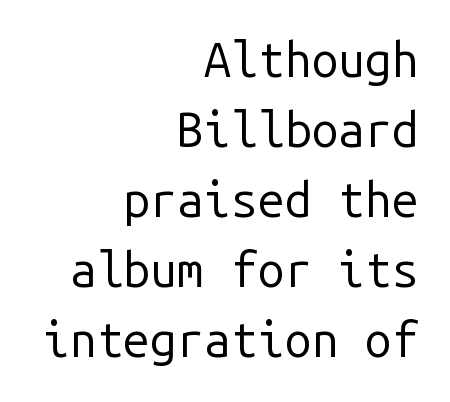
Q: Is the text bold? A: No.
Q: Is the text italic (slanted)? A: No, it is upright.
Q: Is the typeface a serif or a sans-serif typeface? A: Sans-serif.
Q: Is the text underlined? A: No.
Q: How is the paragraph aligned? A: Right-aligned.
Q: Is the spacing between letters normal or unusually wide? A: Normal.
Q: Is the spacing between lines tight, normal or loose? A: Normal.
Q: Width (condensed, normal, or wide)? A: Normal.
Q: Stroke contrast? A: Low.
Q: x-height? A: Medium.
Q: Monospaced? A: Yes.
